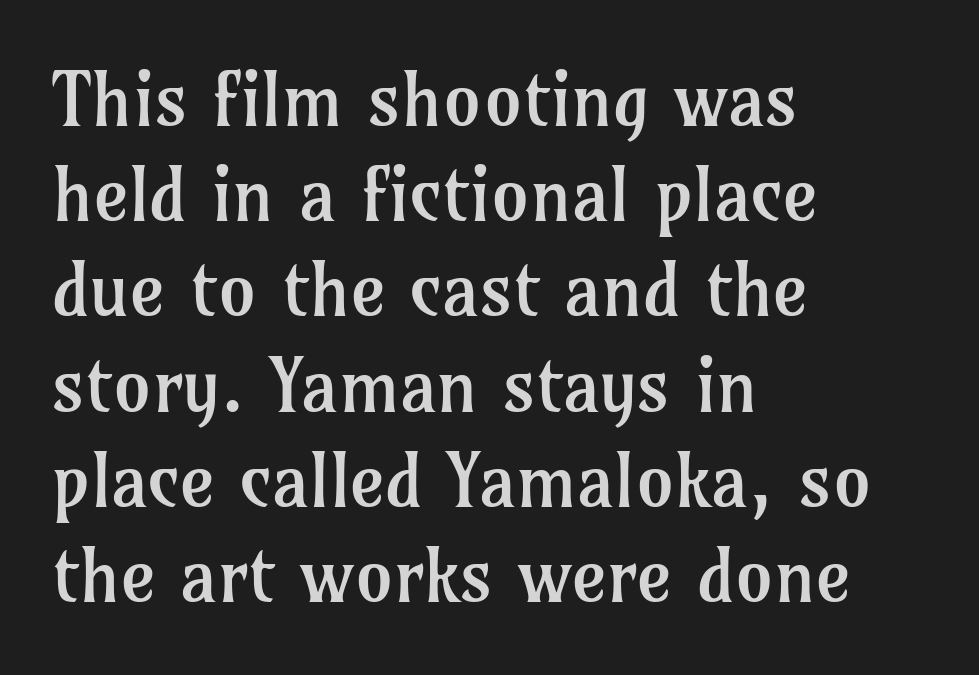
Compared with typical paragraphs, the rows here are spaced about the same. The text was rendered using a seriffed face with decorative stroke endings. Tracking here is standard; glyphs follow each other at the usual distance. Check under the words: just untouched page. If you drew a ruler down the left edge, every line would touch it.
